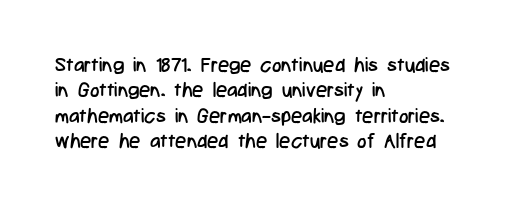
The rows are spaced the way most documents space them. Weight: in the light-to-regular range. Each word holds together tightly as a unit, with standard inter-letter gaps. Nobody drew a line under any word here.
